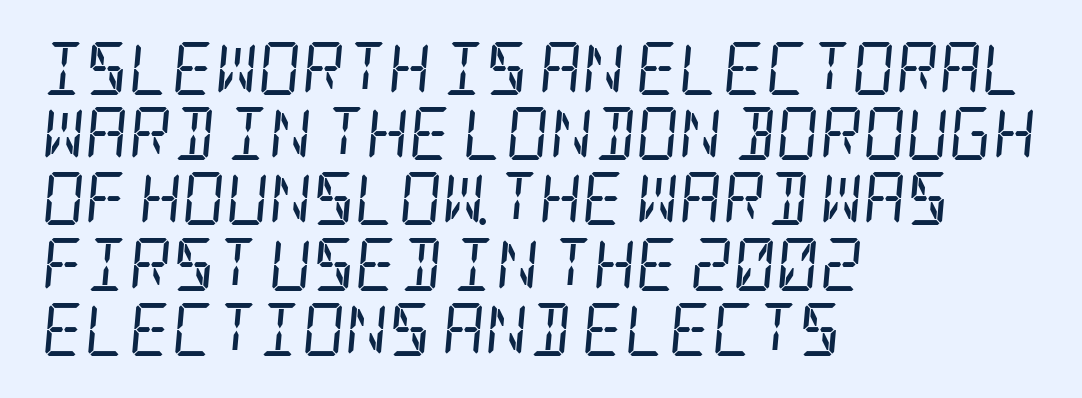
Serifs: yes, visible at the terminals of the letterforms. The space directly below the letters is spotless. The rendering keeps characters at their native spacing. The typesetting does not lean heavy: it is not bold.
